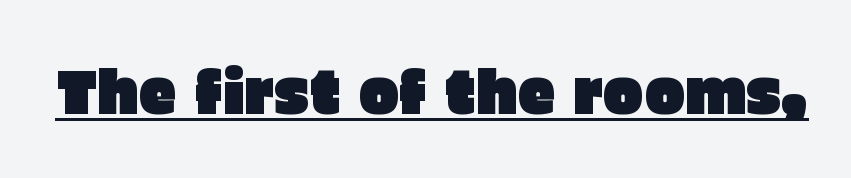
The image shows 61 px sans-serif type, upright; set normal letter spacing, underlined; low stroke contrast and a large x-height.
